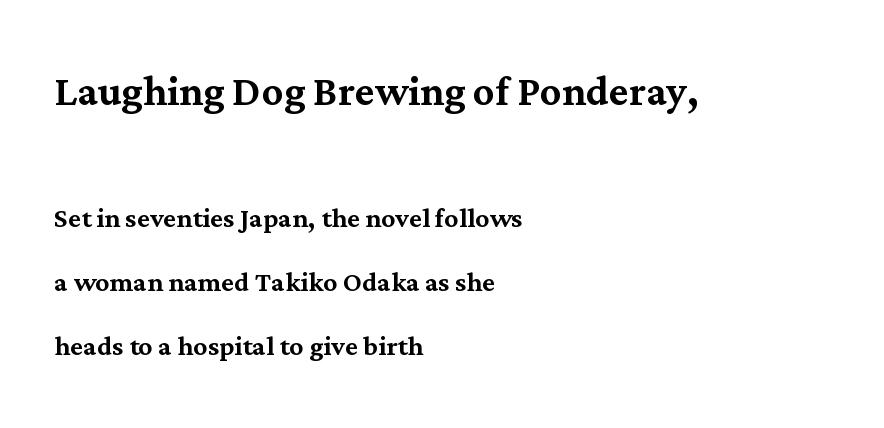
The image shows 53 px serif type, upright; set left-aligned, line spacing 1.83x, normal letter spacing, not underlined; the first (top) block is 1.51x larger; medium stroke contrast and a medium x-height.
